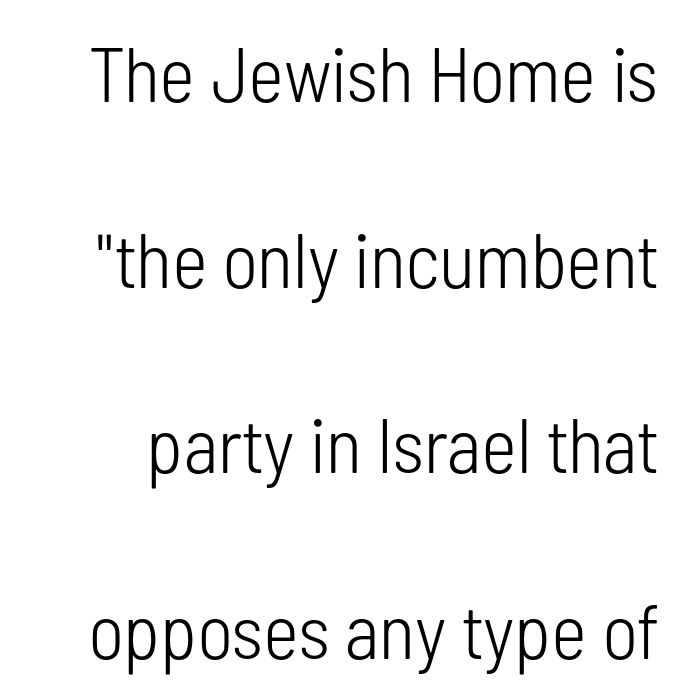
Compared with typical body copy, the letter spacing here is the same. Lines of text with bare space underneath. Nope, not italic — everything's standing straight. The line-height multiplier appears high, well above default. Serifs: no, the terminals of the letterforms are clean. Is the type heavy? It reads as light-to-regular instead.
